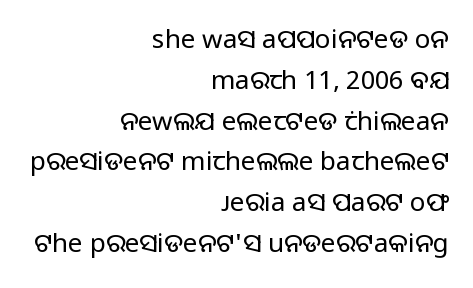
{"italic": "no", "bold": "no", "underline": "no", "align": "right", "line_spacing": "normal", "line_spacing_ratio": 1.57, "letter_spacing": "normal", "letter_spacing_em": 0.0, "glyph_px": 26}
